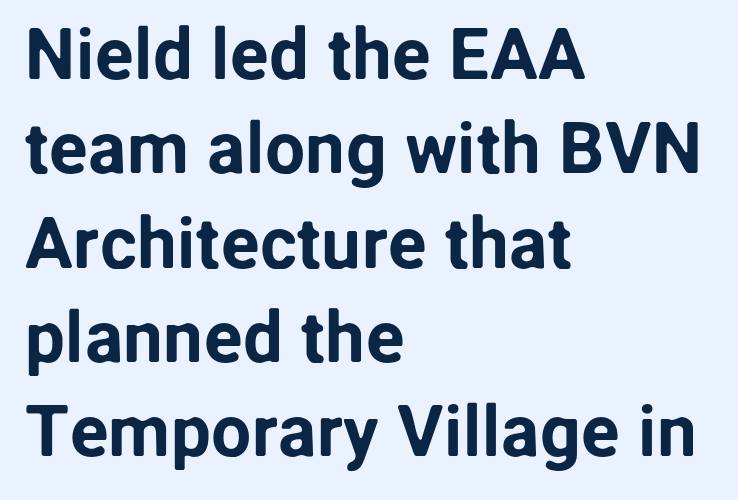
Notice how the passage keeps a crisp vertical edge on the left only. Descenders are the only things crossing below the line. Designer's note — italics off, roman on. Summary of vertical rhythm: regular, with standard interline spacing.
